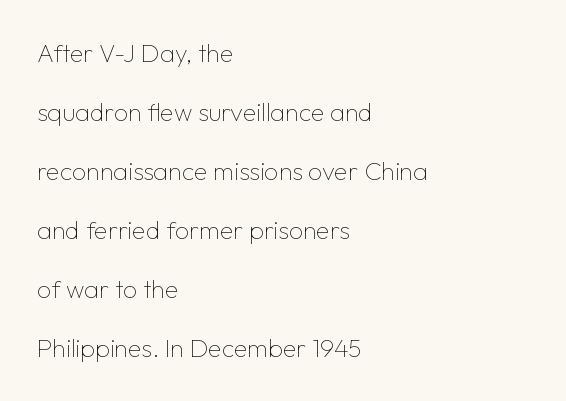
{"italic": "no", "bold": "no", "underline": "no", "align": "left", "line_spacing": "loose", "line_spacing_ratio": 2.36, "letter_spacing": "normal", "letter_spacing_em": 0.0, "glyph_px": 25}
